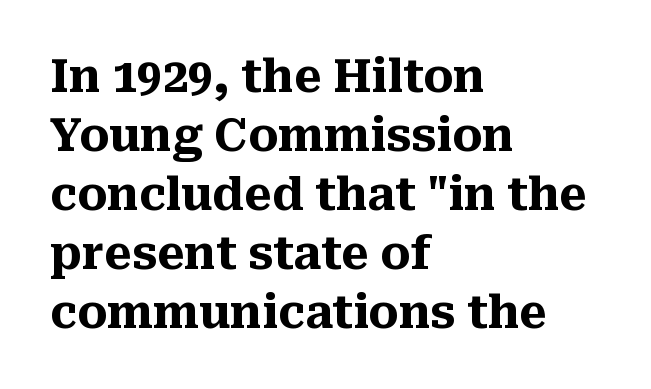
The image shows 45 px heavy serif type, upright; set left-aligned, normal line spacing (1.31x), normal letter spacing, not underlined; medium stroke contrast and a medium x-height.
